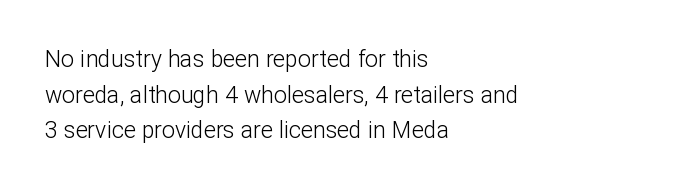
Baseline-to-baseline distance is the conventional proportion of letter height. The passage is arranged the way most books set body copy — flush left. The glyphs are unaccompanied by any horizontal stroke below them. The gaps between neighbouring characters are ordinary and unremarkable.
